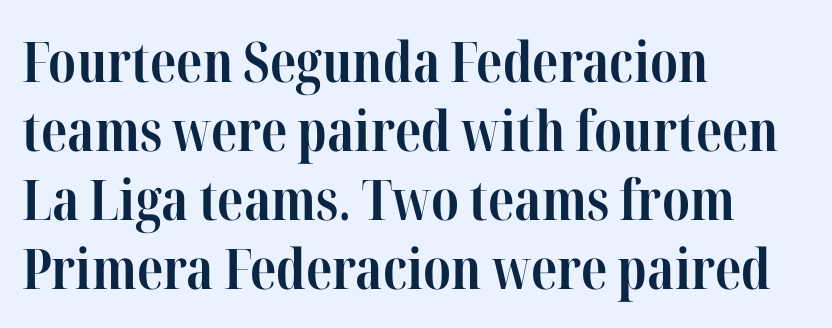
The rendering uses natural spacing where letterforms have individual widths. A serif font was chosen for this passage. The tracking reads as untouched default to a designer's eye. Check the space under the baseline: it is left empty. A typesetter would mark this as roman, not italic. These lines are set flush left with a ragged right edge.
